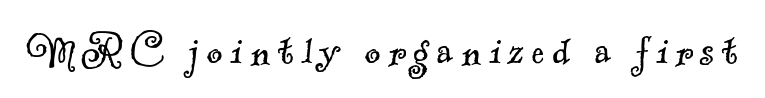
{"serif": "yes", "bold": "no", "weight": "light", "width": "normal", "x_height": "small", "monospaced": "no", "underline": "no", "glyph_px": 49}
